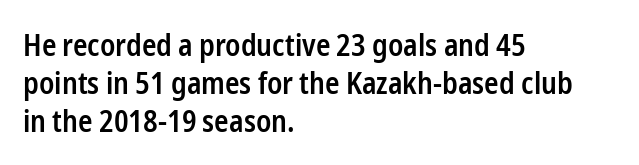
The glyphs have the mass of a demibold cut, below bold. The zone under the glyphs is completely vacant. This block has exactly the height ordinary leading produces. A typesetter would label this face a sans. Words appear dense and cohesive because spacing is normal.
